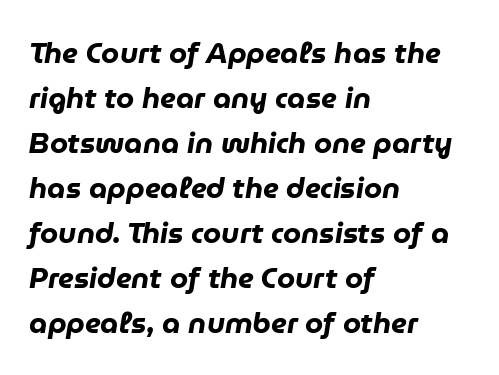
{"italic": "yes", "lean": "right", "slant_degrees": 9, "bold": "yes", "weight": "heavy", "width": "normal", "stroke_contrast": "low", "x_height": "medium", "monospaced": "no", "underline": "no", "align": "left", "line_spacing": "normal", "line_spacing_ratio": 1.55, "letter_spacing": "normal", "letter_spacing_em": 0.0, "glyph_px": 29}
